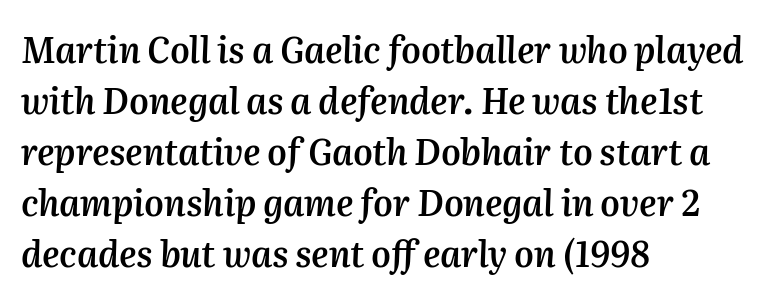
The image shows 35 px semibold type, italic (leaning right); set left-aligned, normal line spacing (1.46x), normal letter spacing, not underlined; medium stroke contrast and a medium x-height.
